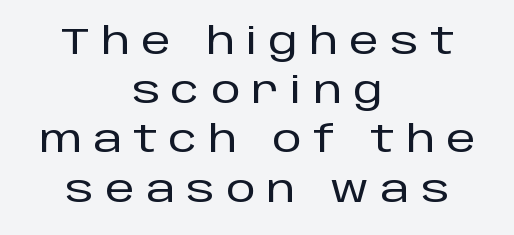
Every row of glyphs is offset so its center matches the block's center. The letters advance in unequal steps, a hallmark of proportional type. Honestly, the row spacing looks completely unremarkable. Check under the words: just untouched page. Classification — sans serif.
